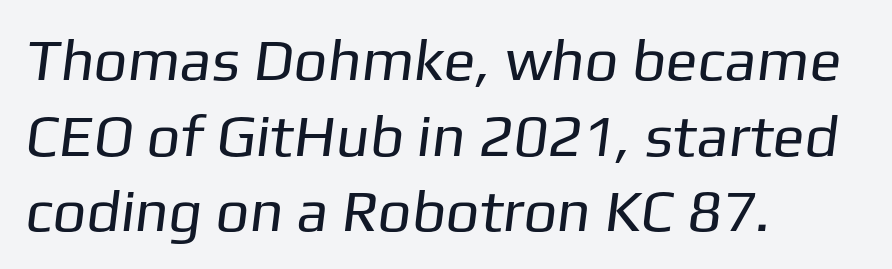
{"serif": "no", "bold": "no", "weight": "regular", "width": "normal", "stroke_contrast": "low", "x_height": "medium", "monospaced": "no", "underline": "no", "align": "left", "line_spacing": "normal", "line_spacing_ratio": 1.28, "letter_spacing": "normal", "letter_spacing_em": 0.0, "glyph_px": 59}
